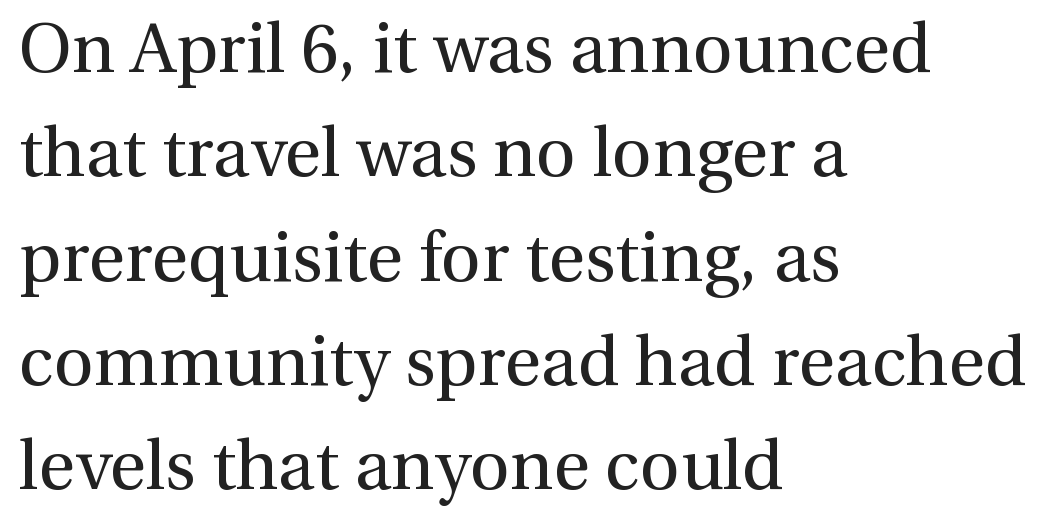
{"serif": "yes", "italic": "no", "bold": "no", "weight": "regular", "width": "normal", "x_height": "medium", "monospaced": "no", "underline": "no", "align": "left", "line_spacing": "normal", "line_spacing_ratio": 1.49, "letter_spacing": "normal", "letter_spacing_em": 0.0, "glyph_px": 70}
